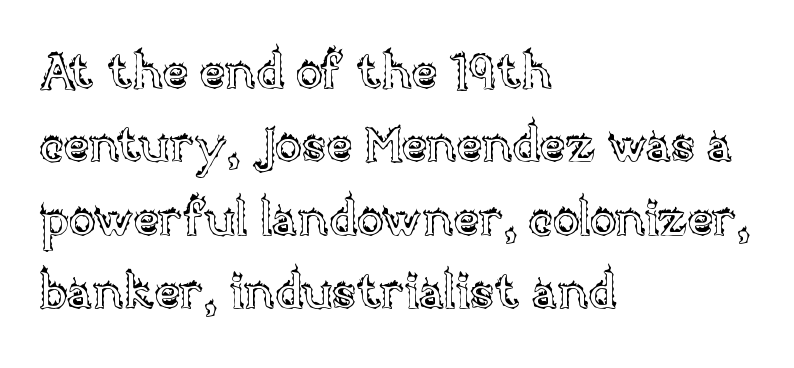
Q: Is the text italic (slanted)? A: No, it is upright.
Q: Is the text underlined? A: No.
Q: How is the paragraph aligned? A: Left-aligned.
Q: Is the spacing between letters normal or unusually wide? A: Normal.
Q: Is the spacing between lines tight, normal or loose? A: Normal.
Q: Width (condensed, normal, or wide)? A: Normal.
Q: x-height? A: Large.
Q: Monospaced? A: No.
